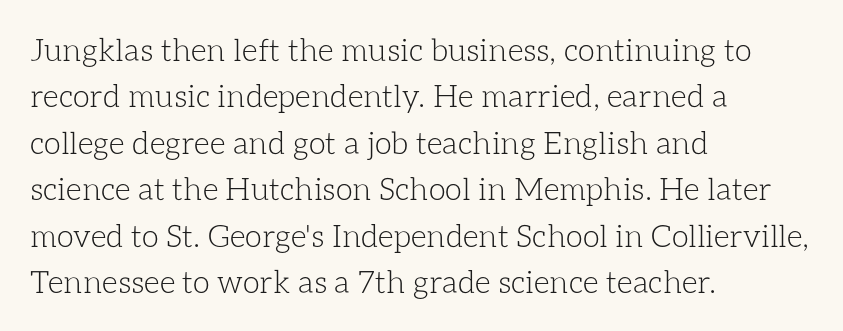
Q: Is the text bold? A: No.
Q: Is the text italic (slanted)? A: No, it is upright.
Q: Is the text underlined? A: No.
Q: How is the paragraph aligned? A: Left-aligned.
Q: Is the spacing between letters normal or unusually wide? A: Normal.
Q: Is the spacing between lines tight, normal or loose? A: Normal.
Q: Width (condensed, normal, or wide)? A: Normal.
Q: Stroke contrast? A: Low.
Q: x-height? A: Medium.
Q: Monospaced? A: No.
